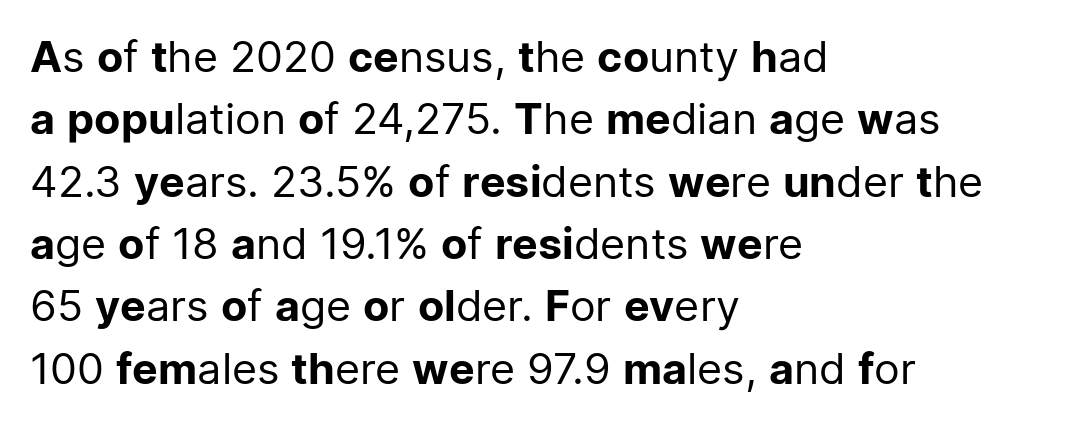
Q: Is the text bold? A: No.
Q: Is the text italic (slanted)? A: No, it is upright.
Q: Is the typeface a serif or a sans-serif typeface? A: Sans-serif.
Q: Is the text underlined? A: No.
Q: How is the paragraph aligned? A: Left-aligned.
Q: Is the spacing between letters normal or unusually wide? A: Normal.
Q: Is the spacing between lines tight, normal or loose? A: Normal.
Q: Width (condensed, normal, or wide)? A: Normal.
Q: Stroke contrast? A: Low.
Q: x-height? A: Medium.
Q: Monospaced? A: No.
